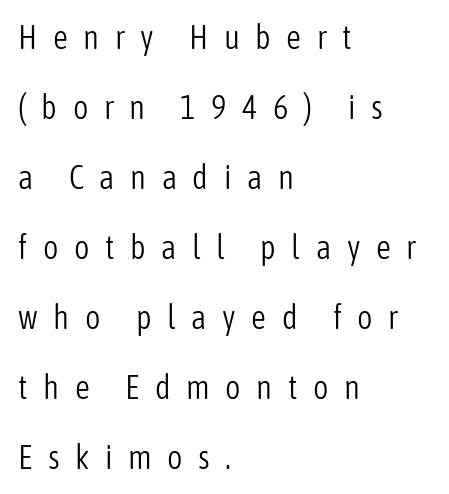
{"serif": "no", "italic": "no", "bold": "no", "weight": "light", "width": "condensed", "stroke_contrast": "low", "x_height": "medium", "monospaced": "no", "underline": "no", "align": "left", "line_spacing": "loose", "line_spacing_ratio": 2.12, "letter_spacing": "wide", "letter_spacing_em": 0.47, "glyph_px": 33}
